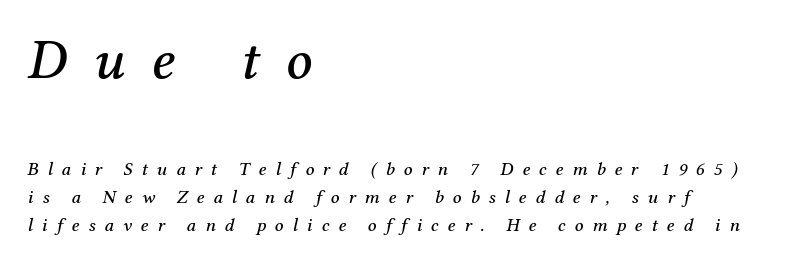
Q: Is the text italic (slanted)? A: Yes, it leans right by about 12 degrees.
Q: Is the typeface a serif or a sans-serif typeface? A: Serif.
Q: Is the text underlined? A: No.
Q: How is the paragraph aligned? A: Left-aligned.
Q: Is the spacing between letters normal or unusually wide? A: Unusually wide.
Q: Is the spacing between lines tight, normal or loose? A: Normal.
Q: Which block of text is set in a larger size, the first (top) or the second (bottom)? A: The first (top) one.
Q: Width (condensed, normal, or wide)? A: Normal.
Q: Stroke contrast? A: Medium.
Q: x-height? A: Medium.
Q: Monospaced? A: No.
